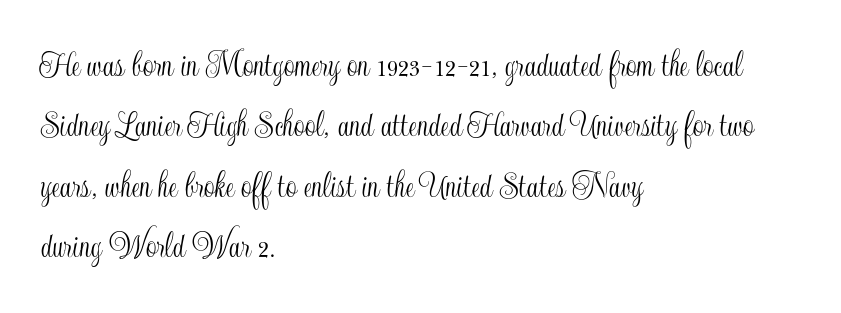
{"width": "condensed", "x_height": "small", "monospaced": "no", "underline": "no", "align": "left", "line_spacing": "normal", "line_spacing_ratio": 1.59, "letter_spacing": "normal", "letter_spacing_em": 0.0, "glyph_px": 38}
